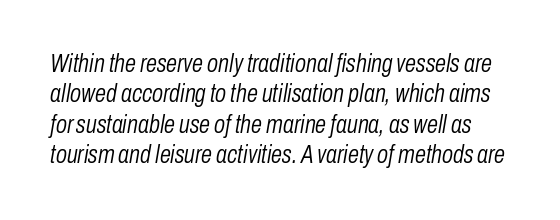
The font sits on the lighter half of the weight spectrum, regular included. Slanted lettering throughout. The gaps between neighbouring characters are ordinary and unremarkable. Plain, unruled lines of type.
